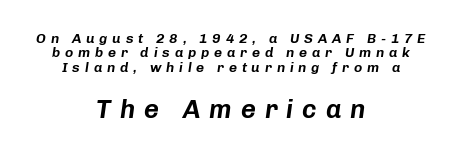
A centered setting, common on invitations and titles, is used for this passage. Top chunk: small. Bottom chunk: large. Compared with ordinary roman type, these characters are visibly tilted. In terms of letterspacing, this is a distinctly airy, spread setting. This sample trades vertical openness for compactness between lines.
